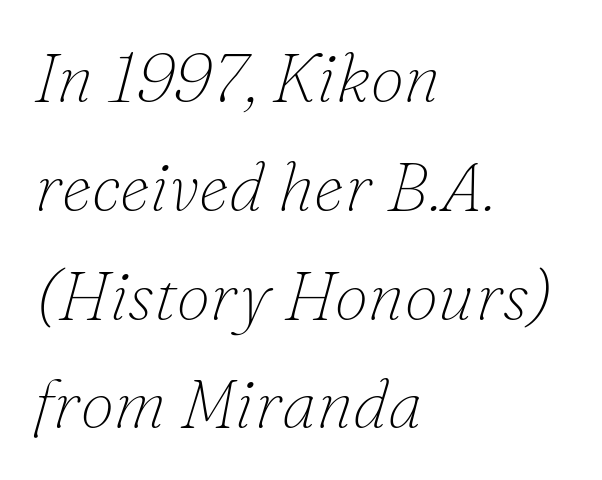
{"serif": "yes", "italic": "yes", "lean": "right", "slant_degrees": 16, "bold": "no", "weight": "thin", "width": "normal", "stroke_contrast": "low", "x_height": "small", "monospaced": "no", "underline": "no", "align": "left", "line_spacing": "normal", "line_spacing_ratio": 1.6, "letter_spacing": "normal", "letter_spacing_em": 0.0, "glyph_px": 68}
